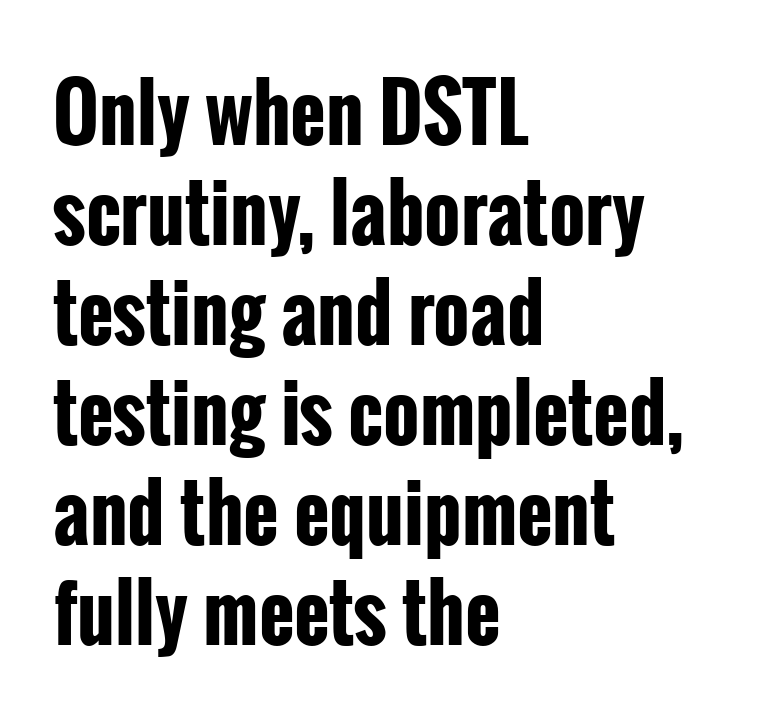
Varying glyph widths throughout — classic text-font behaviour. Is the block centered? No — it sits flush against the left margin. Strong, thick strokes mark this as bold type. Each row of text sits above clean, open space.
